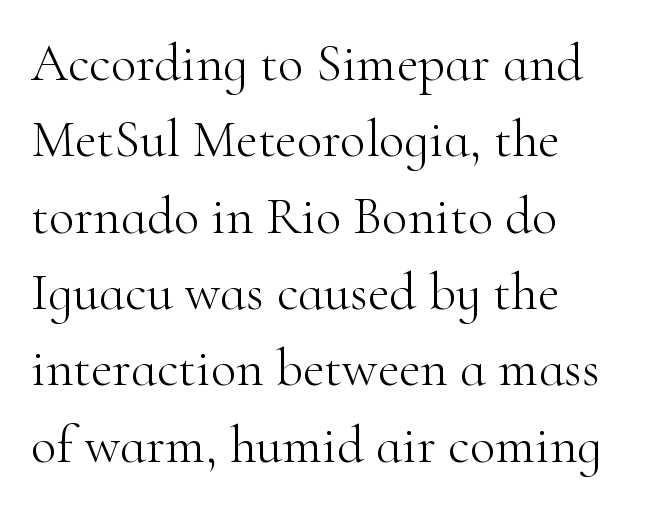
The image shows 53 px light serif type, upright; set normal line spacing (1.44x), normal letter spacing, not underlined; high stroke contrast and a small x-height.
